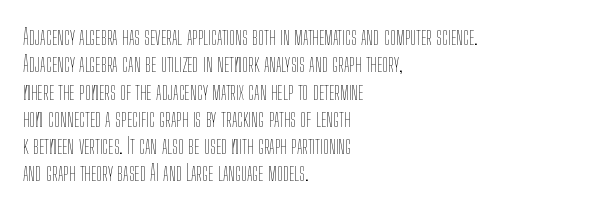
Q: Is the text bold? A: No.
Q: Is the text italic (slanted)? A: No, it is upright.
Q: Is the text underlined? A: No.
Q: How is the paragraph aligned? A: Left-aligned.
Q: Is the spacing between letters normal or unusually wide? A: Normal.
